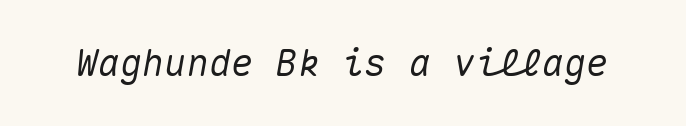
Q: Is the text italic (slanted)? A: Yes, it leans right by about 10 degrees.
Q: Is the text underlined? A: No.
Q: Is the spacing between letters normal or unusually wide? A: Normal.
Q: Width (condensed, normal, or wide)? A: Normal.
Q: Stroke contrast? A: Medium.
Q: x-height? A: Medium.
Q: Monospaced? A: Yes.
